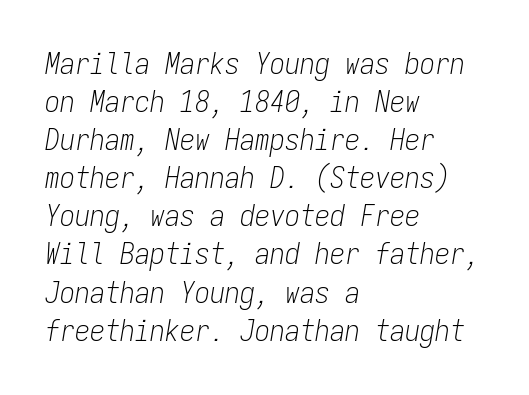
Q: Is the text bold? A: No.
Q: Is the text italic (slanted)? A: Yes, it leans right by about 9 degrees.
Q: Is the text underlined? A: No.
Q: How is the paragraph aligned? A: Left-aligned.
Q: Is the spacing between letters normal or unusually wide? A: Normal.
Q: Is the spacing between lines tight, normal or loose? A: Normal.
Q: Width (condensed, normal, or wide)? A: Condensed.
Q: Stroke contrast? A: Low.
Q: x-height? A: Medium.
Q: Monospaced? A: Yes.
